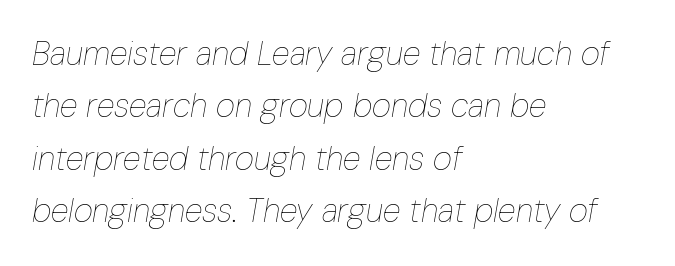
The image shows 33 px thin, condensed type, italic (leaning right); set left-aligned, normal line spacing (1.59x), normal letter spacing, not underlined; low stroke contrast and a medium x-height.
